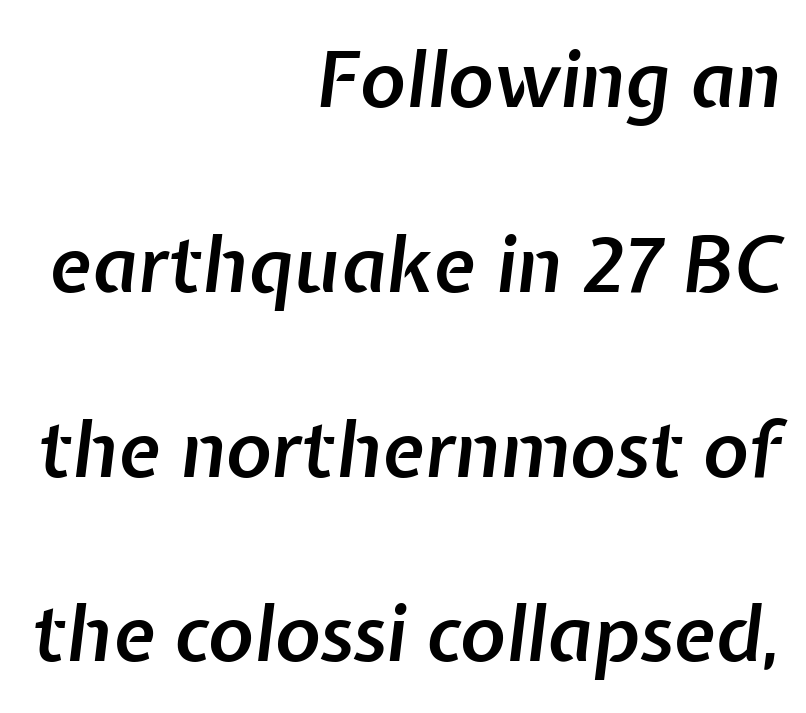
Descender tails drop into unmarked territory. How heavy is the stroke? Medium-heavy — a semibold, shy of bold. All the whitespace from short lines collects on the left. Every character sits at an angle, as italics do. Baseline-to-baseline distance is far greater than the letter height. This sample has the flowing, uneven cadence of proportional lettering.
